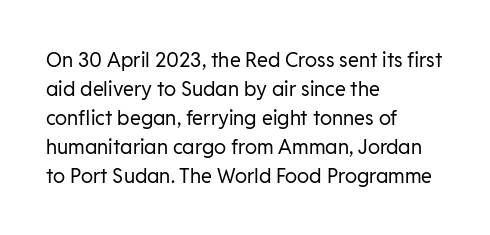
{"italic": "no", "bold": "no", "underline": "no", "align": "left", "line_spacing": "normal", "line_spacing_ratio": 1.45, "letter_spacing": "normal", "letter_spacing_em": 0.0, "glyph_px": 20}
